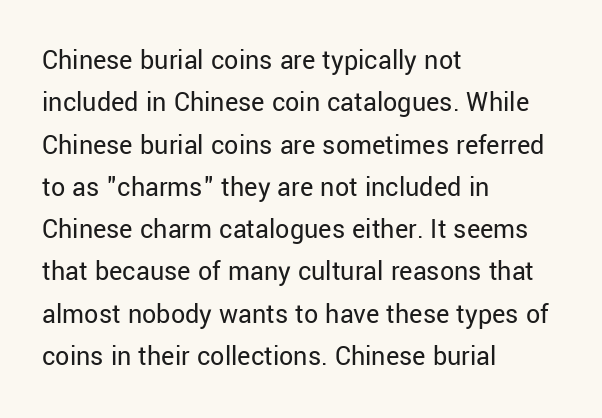
Q: Is the text bold? A: No.
Q: Is the text italic (slanted)? A: No, it is upright.
Q: Is the typeface a serif or a sans-serif typeface? A: Sans-serif.
Q: Is the text underlined? A: No.
Q: How is the paragraph aligned? A: Left-aligned.
Q: Is the spacing between letters normal or unusually wide? A: Normal.
Q: Is the spacing between lines tight, normal or loose? A: Normal.
Q: Width (condensed, normal, or wide)? A: Normal.
Q: Stroke contrast? A: Low.
Q: x-height? A: Medium.
Q: Monospaced? A: No.
